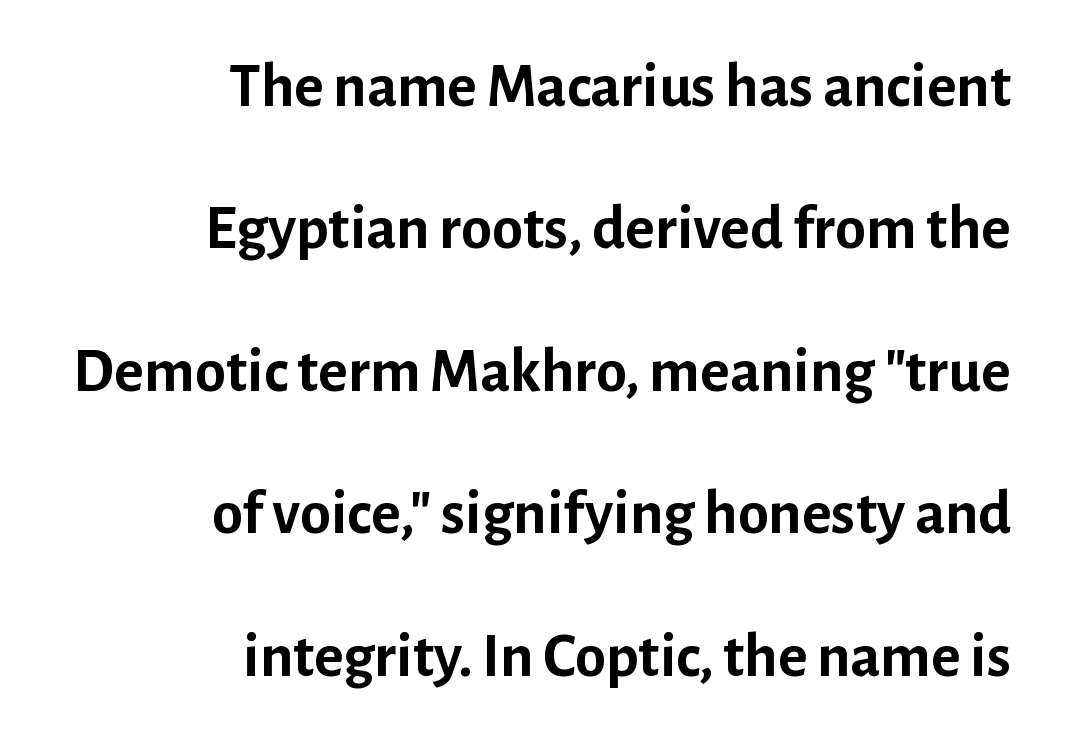
The image shows 63 px semibold sans-serif type, upright; set right-aligned, loose line spacing (2.26x), normal letter spacing, not underlined; low stroke contrast and a medium x-height.
